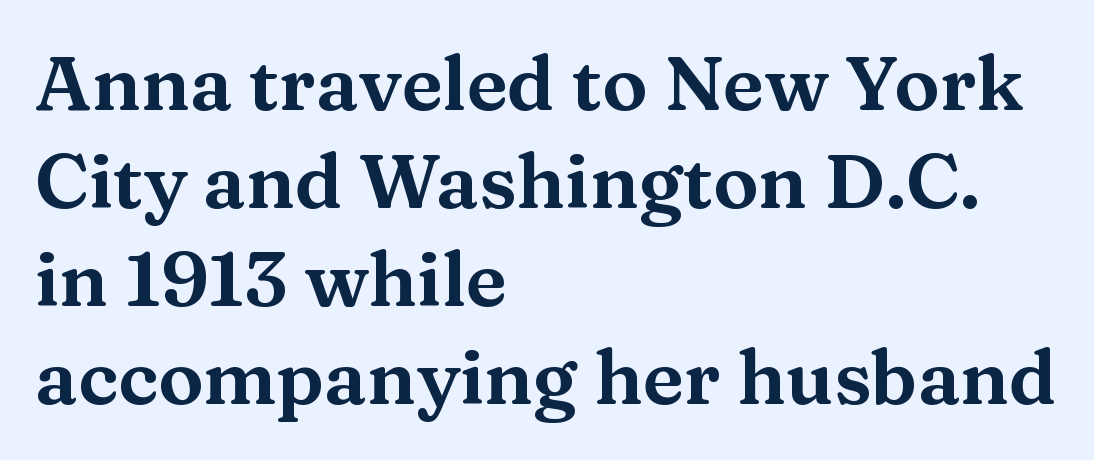
The image shows 76 px wide serif type, upright; set left-aligned, normal line spacing (1.29x), normal letter spacing, not underlined; medium stroke contrast and a medium x-height.
